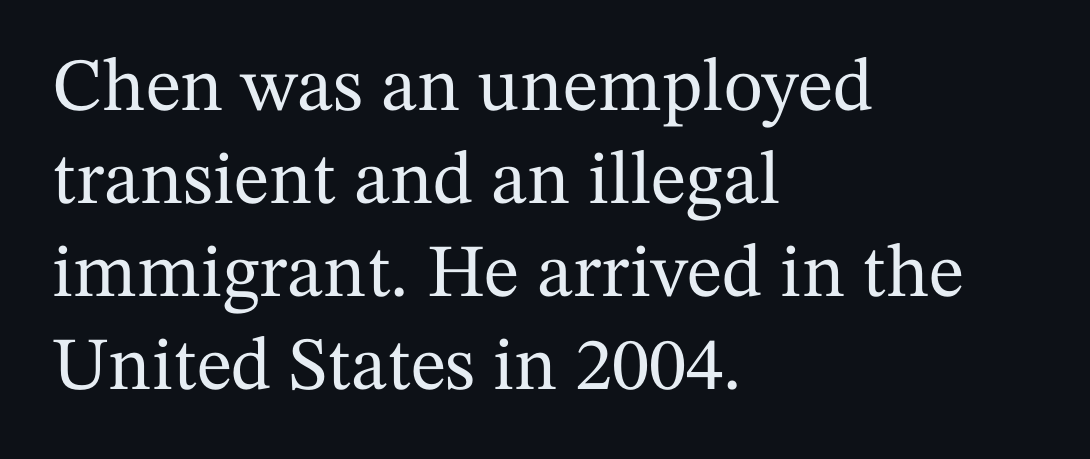
Q: Is the text italic (slanted)? A: No, it is upright.
Q: Is the typeface a serif or a sans-serif typeface? A: Serif.
Q: Is the text underlined? A: No.
Q: How is the paragraph aligned? A: Left-aligned.
Q: Is the spacing between letters normal or unusually wide? A: Normal.
Q: Width (condensed, normal, or wide)? A: Normal.
Q: Stroke contrast? A: Medium.
Q: x-height? A: Medium.
Q: Monospaced? A: No.
